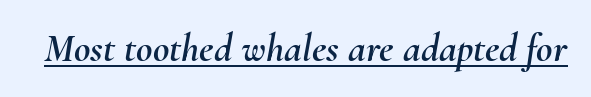
This rendering leaves character spacing at its baseline value. Every word sits above its own underline. This sample has the flowing, uneven cadence of proportional lettering. The face used here has a pronounced slope to its letters.
